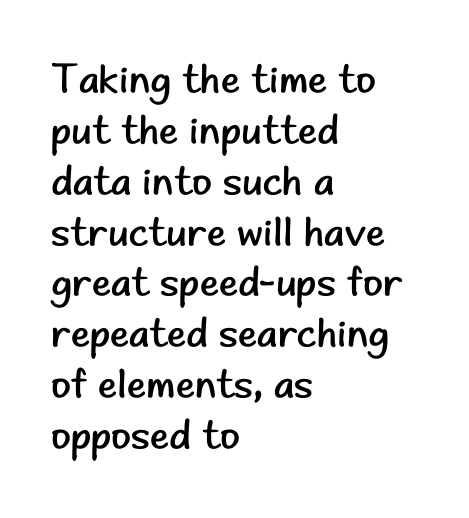
{"serif": "no", "italic": "no", "bold": "no", "weight": "regular", "width": "normal", "stroke_contrast": "low", "x_height": "small", "monospaced": "no", "underline": "no", "align": "left", "line_spacing_ratio": 1.24, "letter_spacing": "normal", "letter_spacing_em": 0.0, "glyph_px": 41}
